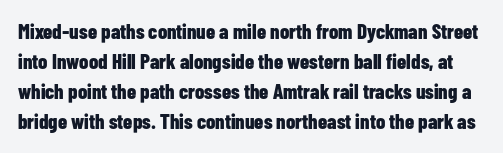
The image shows 21 px bold type, upright; set normal line spacing (1.43x), normal letter spacing, not underlined.
